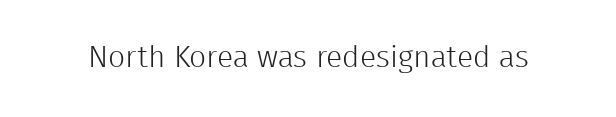
{"serif": "no", "italic": "no", "bold": "no", "weight": "light", "width": "normal", "stroke_contrast": "low", "x_height": "medium", "monospaced": "no", "underline": "no", "letter_spacing": "normal", "letter_spacing_em": 0.0, "glyph_px": 30}
